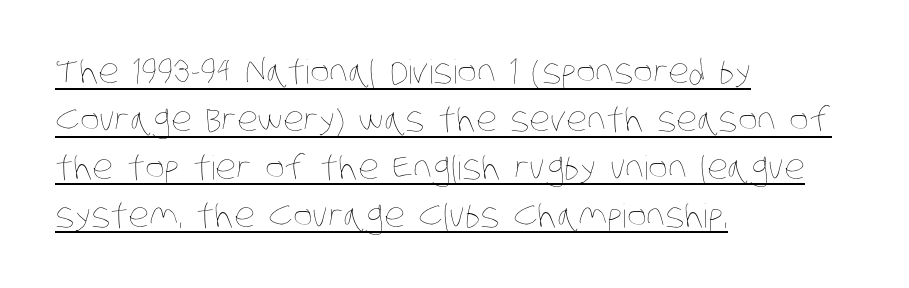
The image shows 33 px thin, condensed type; set left-aligned, normal line spacing (1.45x), normal letter spacing, underlined; low stroke contrast and a large x-height.
